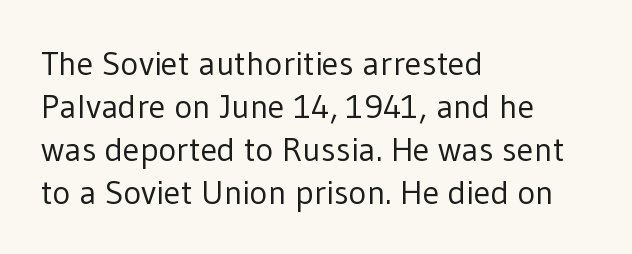
{"serif": "no", "italic": "no", "bold": "no", "weight": "regular", "width": "normal", "stroke_contrast": "low", "x_height": "medium", "monospaced": "no", "underline": "no", "align": "left", "line_spacing": "normal", "line_spacing_ratio": 1.26, "letter_spacing": "normal", "letter_spacing_em": 0.0, "glyph_px": 34}
